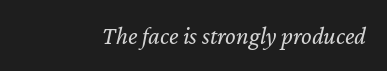
A quiet, ordinary-to-light weight characterises the typeface. A typesetter would call this zero additional tracking. The typography opts for an oblique posture over an upright one. Beneath every word, the page is bare.
